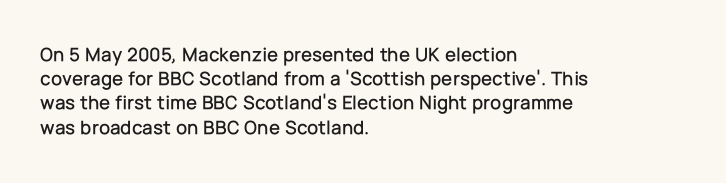
{"italic": "no", "underline": "no", "align": "left", "line_spacing_ratio": 1.21, "letter_spacing": "normal", "letter_spacing_em": 0.0, "glyph_px": 20}
